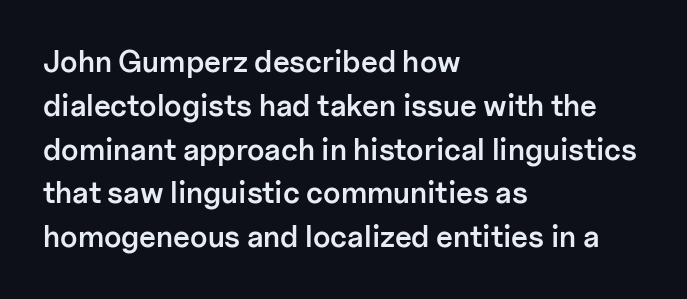
Q: Is the text bold? A: Semi-bold.
Q: Is the text italic (slanted)? A: No, it is upright.
Q: Is the typeface a serif or a sans-serif typeface? A: Sans-serif.
Q: Is the text underlined? A: No.
Q: How is the paragraph aligned? A: Left-aligned.
Q: Is the spacing between letters normal or unusually wide? A: Normal.
Q: Is the spacing between lines tight, normal or loose? A: Normal.
Q: Width (condensed, normal, or wide)? A: Normal.
Q: Stroke contrast? A: Low.
Q: x-height? A: Medium.
Q: Monospaced? A: No.
